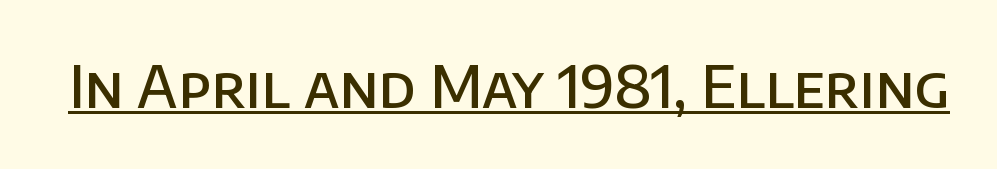
Q: Is the text bold? A: Semi-bold.
Q: Is the text italic (slanted)? A: No, it is upright.
Q: Is the typeface a serif or a sans-serif typeface? A: Sans-serif.
Q: Is the text underlined? A: Yes.
Q: Is the spacing between letters normal or unusually wide? A: Normal.
Q: Width (condensed, normal, or wide)? A: Normal.
Q: Stroke contrast? A: Low.
Q: x-height? A: Large.
Q: Monospaced? A: No.
